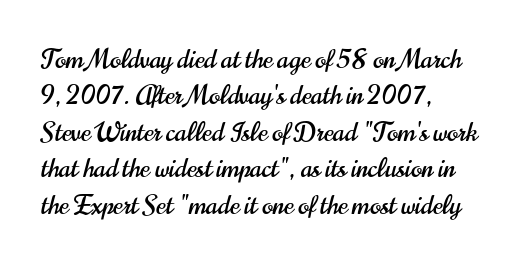
The image shows 26 px text type; set left-aligned, normal line spacing (1.4x), normal letter spacing, not underlined.
